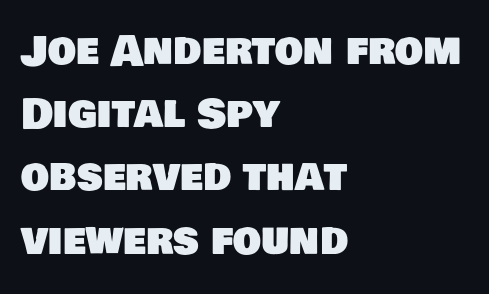
Q: Is the typeface a serif or a sans-serif typeface? A: Sans-serif.
Q: Is the text underlined? A: No.
Q: How is the paragraph aligned? A: Left-aligned.
Q: Is the spacing between letters normal or unusually wide? A: Normal.
Q: Is the spacing between lines tight, normal or loose? A: Normal.
Q: Width (condensed, normal, or wide)? A: Normal.
Q: Stroke contrast? A: Low.
Q: x-height? A: Large.
Q: Monospaced? A: No.
